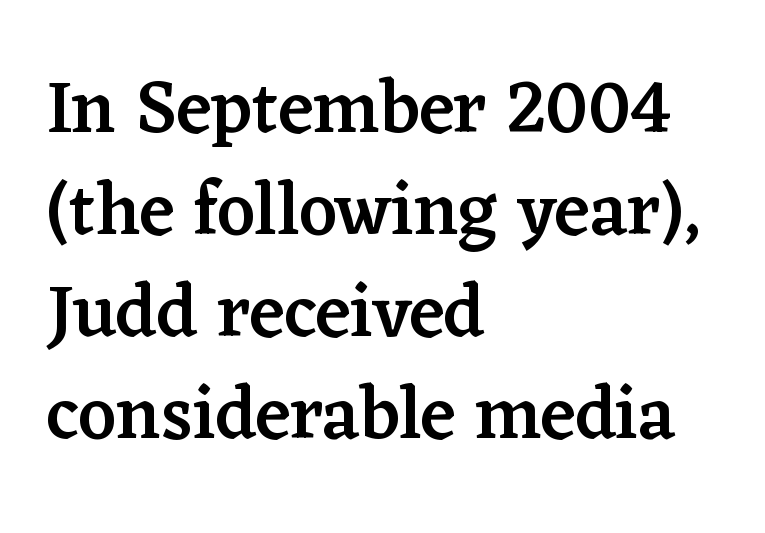
Serif or sans? Serif — the stroke terminals have little feet. The foot of each line stays bare and open. Alignment: flush left. Honestly, the row spacing looks completely unremarkable. Proportional: the letters do not fall into vertical columns. Rendered with straight, roman letterforms.
